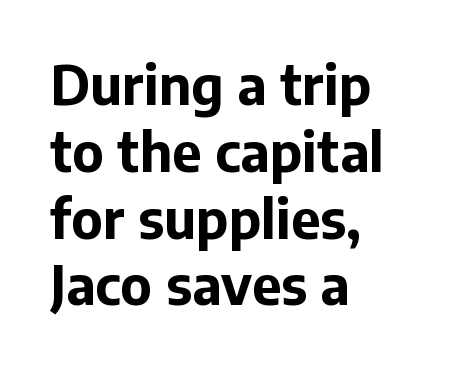
If you drew a ruler down the left edge, every line would touch it. The designer went with a sans here, leaving each stem footless. Plenty of ink on the page — the face is bold. Descender tails drop into unmarked territory. Do the characters align in a grid? No, the font is proportional.
